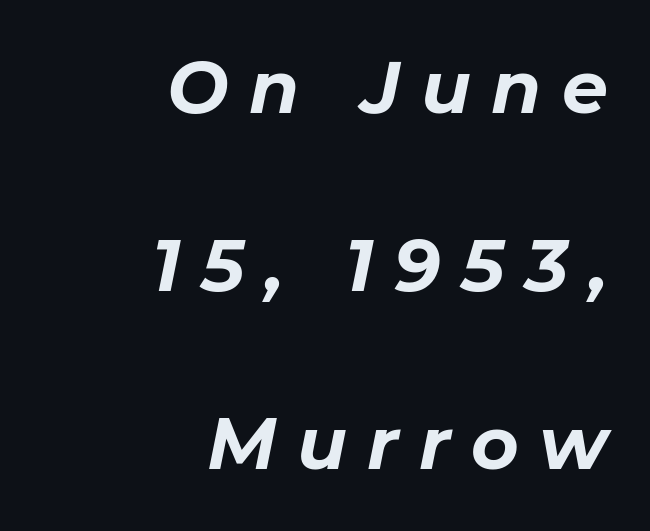
The image shows 73 px bold type, italic (leaning right); set right-aligned, loose line spacing (2.44x), unusually wide letter spacing (+0.28 em), not underlined; low stroke contrast and a medium x-height.
